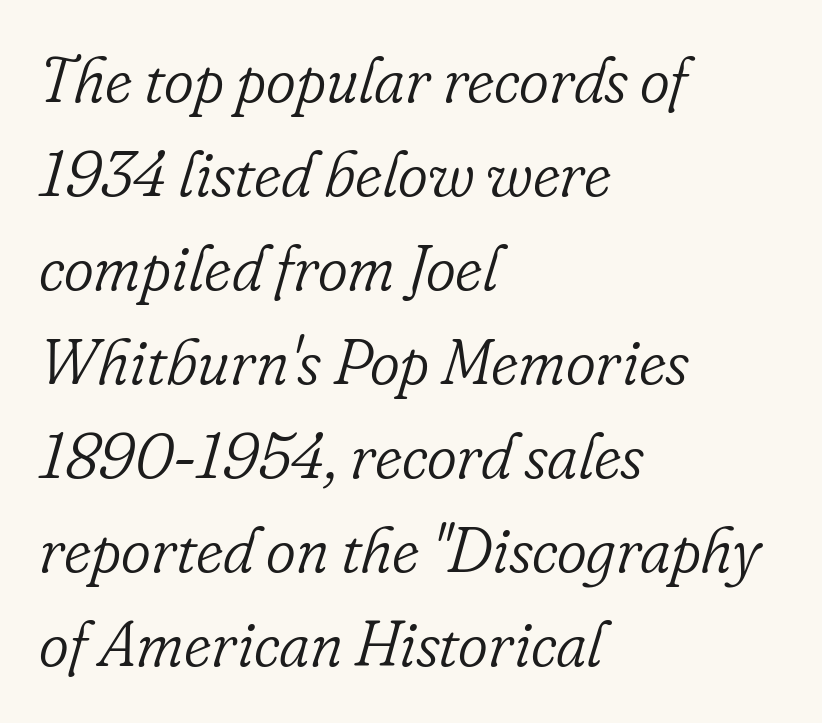
{"serif": "yes", "italic": "yes", "lean": "right", "slant_degrees": 16, "bold": "no", "weight": "light", "width": "normal", "stroke_contrast": "low", "x_height": "small", "monospaced": "no", "underline": "no", "align": "left", "line_spacing": "normal", "line_spacing_ratio": 1.47, "letter_spacing": "normal", "letter_spacing_em": 0.0, "glyph_px": 64}
